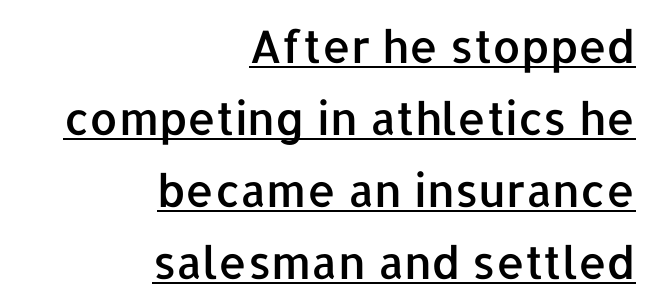
{"serif": "no", "italic": "no", "width": "normal", "stroke_contrast": "low", "x_height": "medium", "monospaced": "no", "underline": "yes", "align": "right", "line_spacing": "normal", "line_spacing_ratio": 1.6, "letter_spacing": "normal", "letter_spacing_em": 0.0, "glyph_px": 45}
